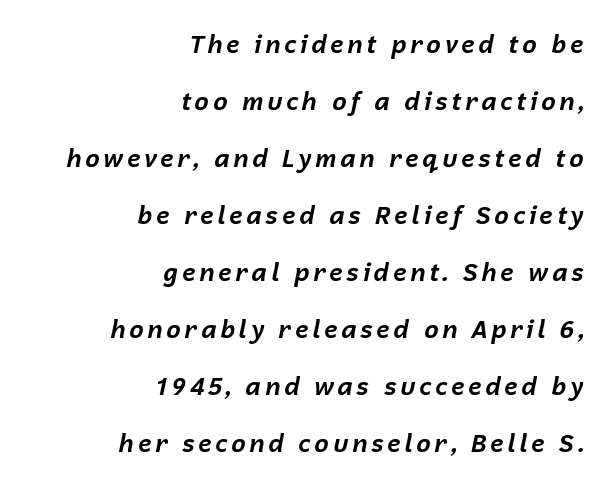
{"italic": "yes", "lean": "right", "slant_degrees": 12, "bold": "yes", "underline": "no", "align": "right", "line_spacing": "loose", "line_spacing_ratio": 2.28, "glyph_px": 25}
